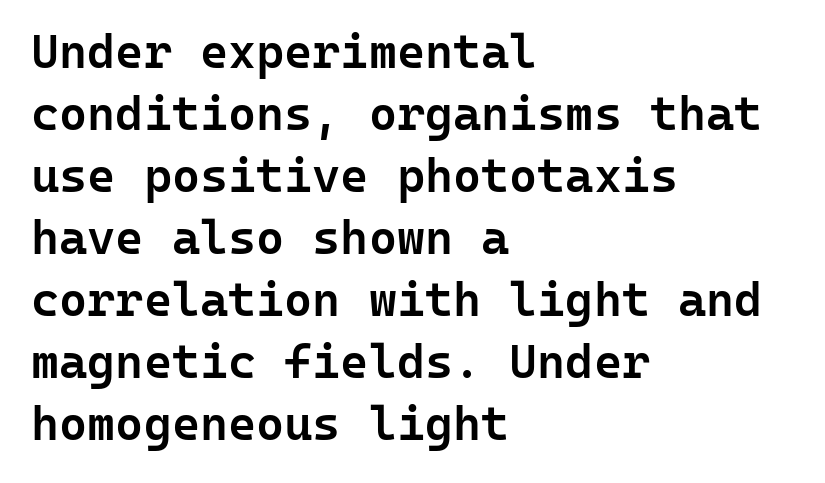
The image shows 48 px semibold sans-serif type, upright, monospaced; set left-aligned, normal line spacing (1.29x), normal letter spacing, not underlined; low stroke contrast and a medium x-height.
